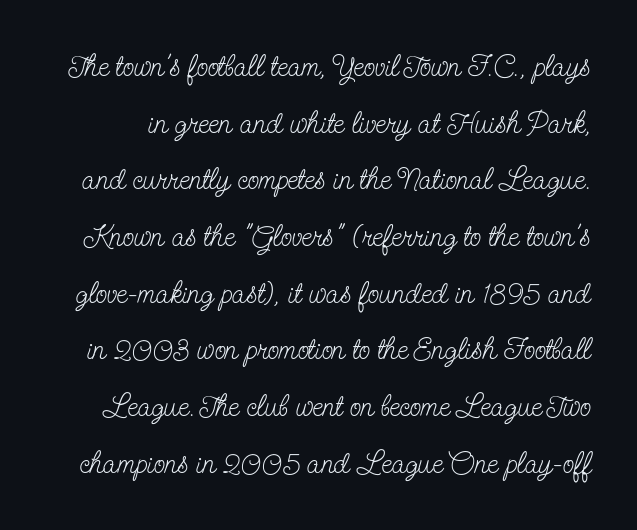
Varying glyph widths throughout — classic text-font behaviour. The space beneath each line is pristine and unruled. The weight tops out at a normal text grade. Font category for this specimen: serif.
